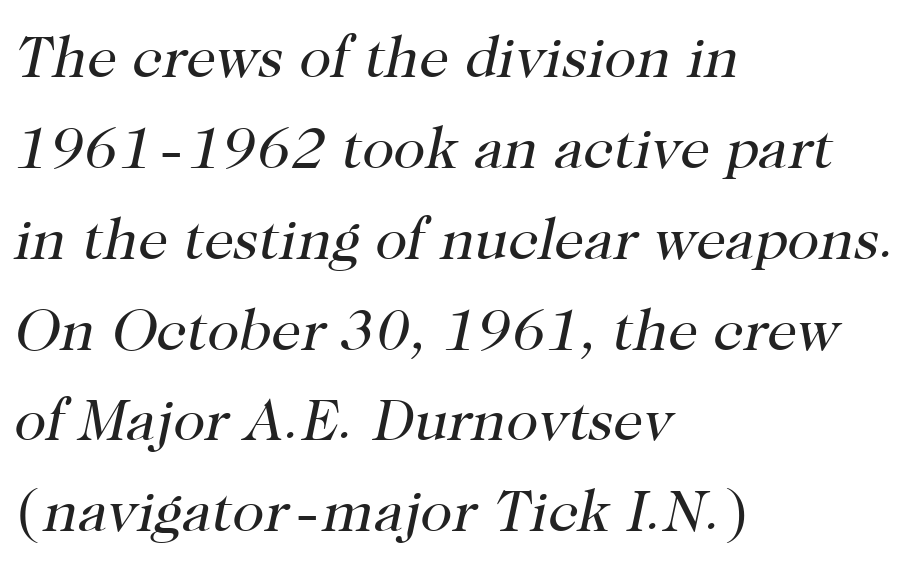
Q: Is the text bold? A: No.
Q: Is the text italic (slanted)? A: Yes, it leans right by about 12 degrees.
Q: Is the typeface a serif or a sans-serif typeface? A: Serif.
Q: Is the text underlined? A: No.
Q: How is the paragraph aligned? A: Left-aligned.
Q: Is the spacing between letters normal or unusually wide? A: Normal.
Q: Is the spacing between lines tight, normal or loose? A: Normal.
Q: Width (condensed, normal, or wide)? A: Normal.
Q: Stroke contrast? A: High.
Q: x-height? A: Medium.
Q: Monospaced? A: No.
